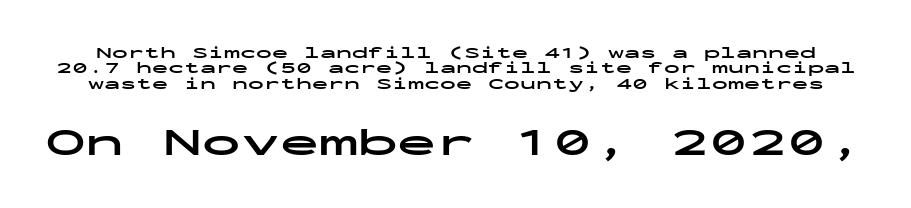
Q: Is the text bold? A: Yes.
Q: Is the text italic (slanted)? A: No, it is upright.
Q: Is the typeface a serif or a sans-serif typeface? A: Sans-serif.
Q: Is the text underlined? A: No.
Q: Is the spacing between letters normal or unusually wide? A: Normal.
Q: Is the spacing between lines tight, normal or loose? A: Tight.
Q: Which block of text is set in a larger size, the first (top) or the second (bottom)? A: The second (bottom) one.
Q: Width (condensed, normal, or wide)? A: Wide.
Q: Stroke contrast? A: Low.
Q: x-height? A: Medium.
Q: Monospaced? A: Yes.
